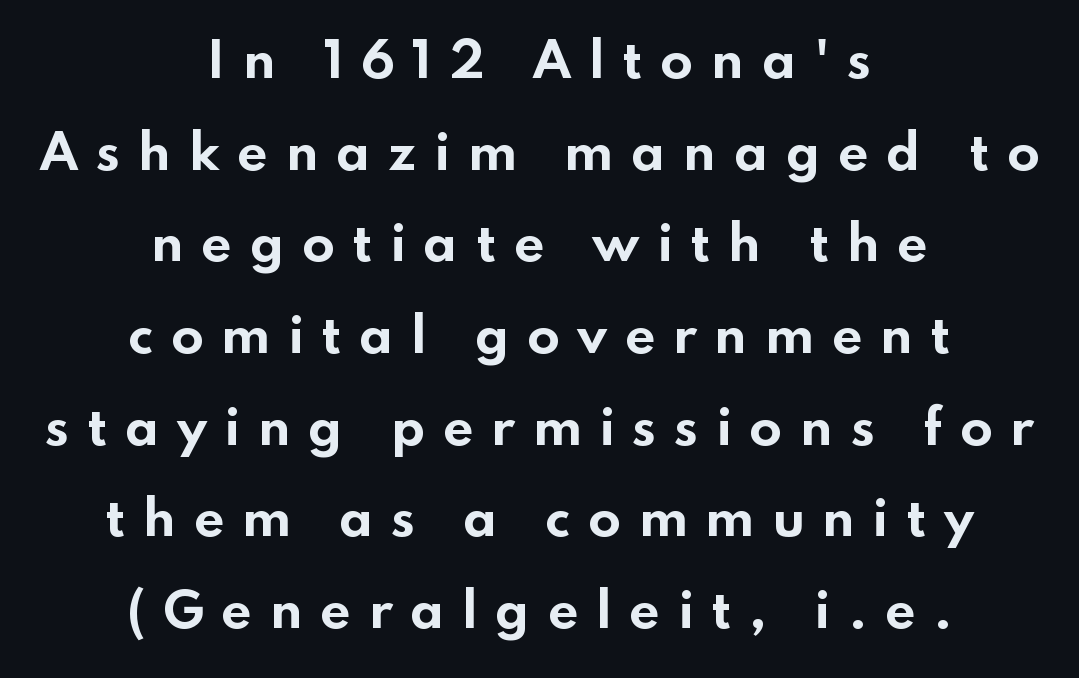
Whoever set this chose breathing room over compactness in the vertical rhythm. There is plenty of visible air inserted between adjacent glyphs. Quick note: not italic, upright. Nothing sits at the stroke ends, so this counts as sans-serif.
